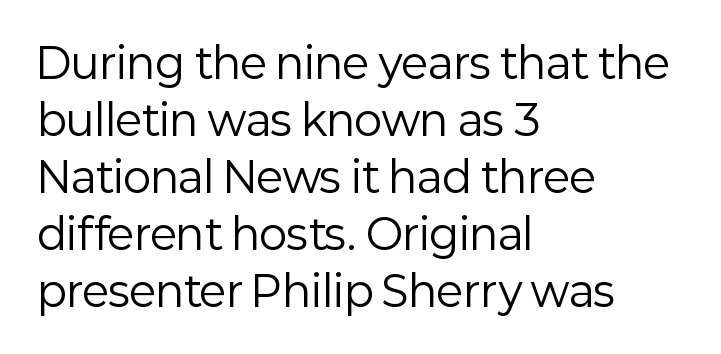
Q: Is the text bold? A: No.
Q: Is the text italic (slanted)? A: No, it is upright.
Q: Is the typeface a serif or a sans-serif typeface? A: Sans-serif.
Q: Is the text underlined? A: No.
Q: How is the paragraph aligned? A: Left-aligned.
Q: Is the spacing between letters normal or unusually wide? A: Normal.
Q: Is the spacing between lines tight, normal or loose? A: Normal.
Q: Width (condensed, normal, or wide)? A: Normal.
Q: Stroke contrast? A: Low.
Q: x-height? A: Medium.
Q: Monospaced? A: No.
